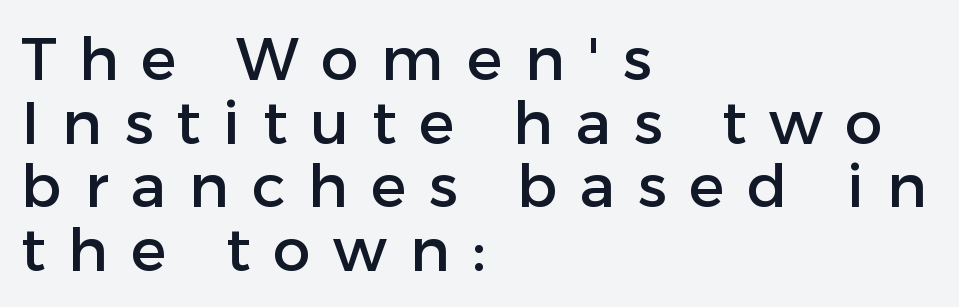
Q: Is the text italic (slanted)? A: No, it is upright.
Q: Is the typeface a serif or a sans-serif typeface? A: Sans-serif.
Q: Is the text underlined? A: No.
Q: How is the paragraph aligned? A: Left-aligned.
Q: Is the spacing between letters normal or unusually wide? A: Unusually wide.
Q: Is the spacing between lines tight, normal or loose? A: Tight.
Q: Width (condensed, normal, or wide)? A: Normal.
Q: Stroke contrast? A: Low.
Q: x-height? A: Medium.
Q: Monospaced? A: No.
